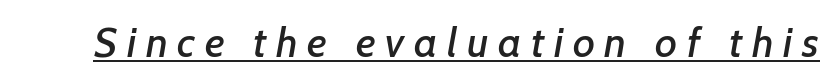
The image shows 42 px sans-serif type; set unusually wide letter spacing (+0.23 em), underlined; low stroke contrast and a medium x-height.
